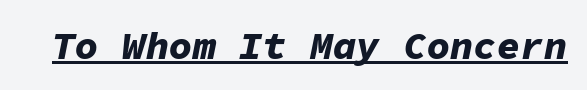
{"italic": "yes", "lean": "right", "slant_degrees": 11, "bold": "yes", "weight": "bold", "width": "normal", "stroke_contrast": "low", "x_height": "medium", "monospaced": "yes", "underline": "yes", "letter_spacing": "normal", "letter_spacing_em": 0.0, "glyph_px": 39}
